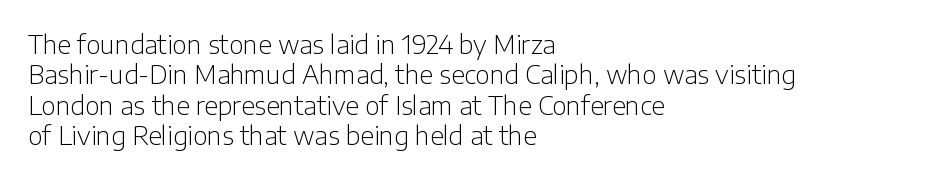
Nope, not italic — everything's standing straight. Only glyphs here, with clear space below each row. Leftover space on each line is placed entirely after the last word. The gaps between neighbouring characters are ordinary and unremarkable. A light-to-regular cut is what we see here.
